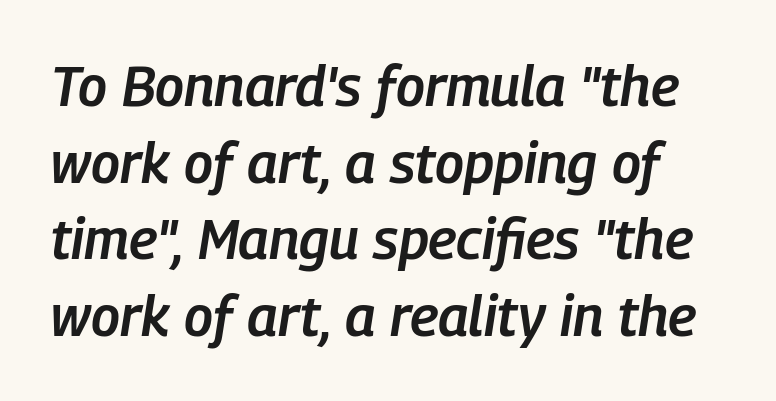
Q: Is the text bold? A: Semi-bold.
Q: Is the text italic (slanted)? A: Yes, it leans right by about 9 degrees.
Q: Is the text underlined? A: No.
Q: Is the spacing between letters normal or unusually wide? A: Normal.
Q: Is the spacing between lines tight, normal or loose? A: Normal.
Q: Width (condensed, normal, or wide)? A: Condensed.
Q: Stroke contrast? A: Low.
Q: x-height? A: Medium.
Q: Monospaced? A: No.
